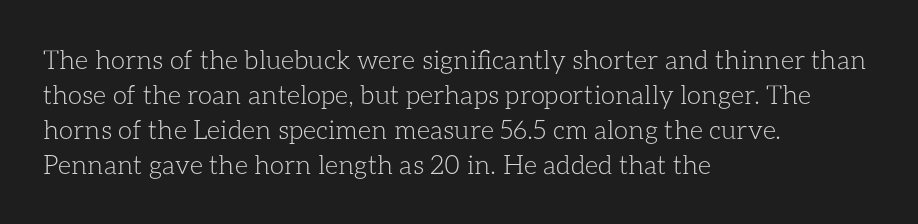
Q: Is the text bold? A: No.
Q: Is the text italic (slanted)? A: No, it is upright.
Q: Is the text underlined? A: No.
Q: How is the paragraph aligned? A: Left-aligned.
Q: Is the spacing between letters normal or unusually wide? A: Normal.
Q: Is the spacing between lines tight, normal or loose? A: Normal.
